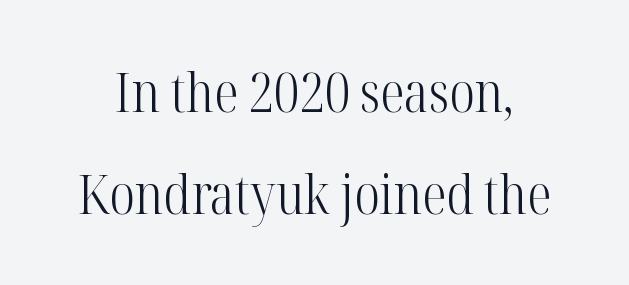
{"serif": "yes", "italic": "no", "bold": "no", "weight": "light", "width": "condensed", "stroke_contrast": "high", "x_height": "medium", "monospaced": "no", "underline": "no", "line_spacing_ratio": 1.89, "letter_spacing": "normal", "letter_spacing_em": 0.0, "glyph_px": 54}
